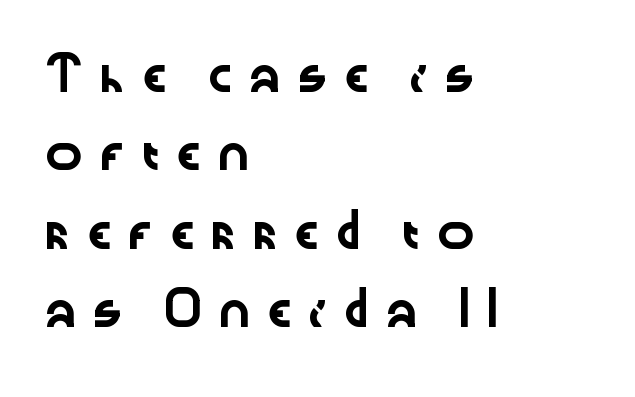
This is roman type, the default non-slanted kind. Visually the block forms a straight wall on the left and a jagged coastline on the right. Regarding leading, the lines here are spaced well apart. You could not count columns in this text — the font is proportionally spaced. Each row of text sits above clean, open space.
